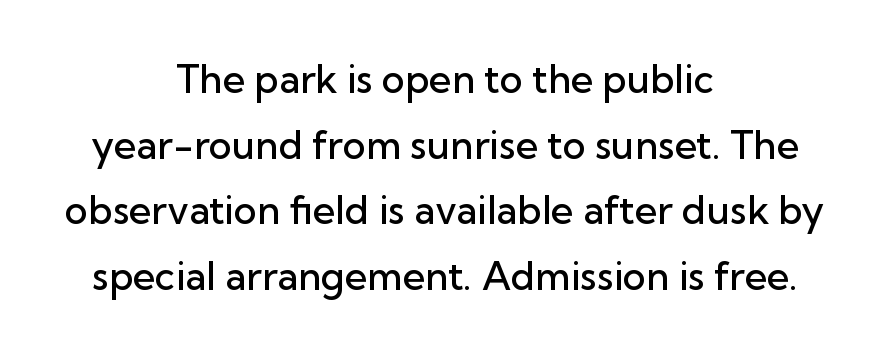
{"serif": "no", "italic": "no", "bold": "semi", "weight": "semibold", "width": "normal", "stroke_contrast": "low", "x_height": "medium", "monospaced": "no", "underline": "no", "align": "center", "line_spacing": "normal", "line_spacing_ratio": 1.68, "letter_spacing": "normal", "letter_spacing_em": 0.0, "glyph_px": 39}
